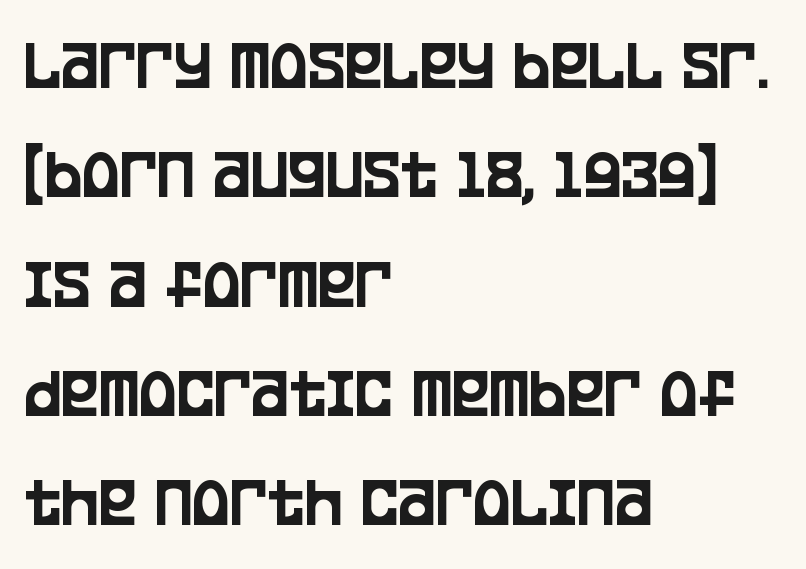
The image shows 71 px condensed sans-serif type, upright; set left-aligned, normal line spacing (1.54x), normal letter spacing, not underlined; low stroke contrast and a large x-height.
